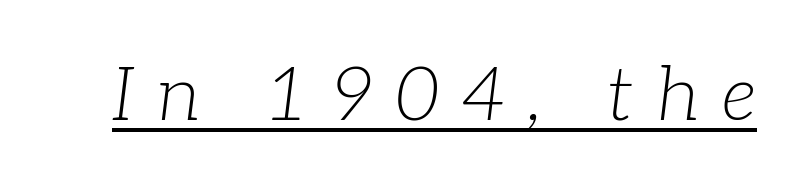
Weight: not bold — regular or lighter. You could only call the tracking loose — the letters float apart. This sample has the flowing, uneven cadence of proportional lettering. Beneath each row of characters lies a ruled line.
